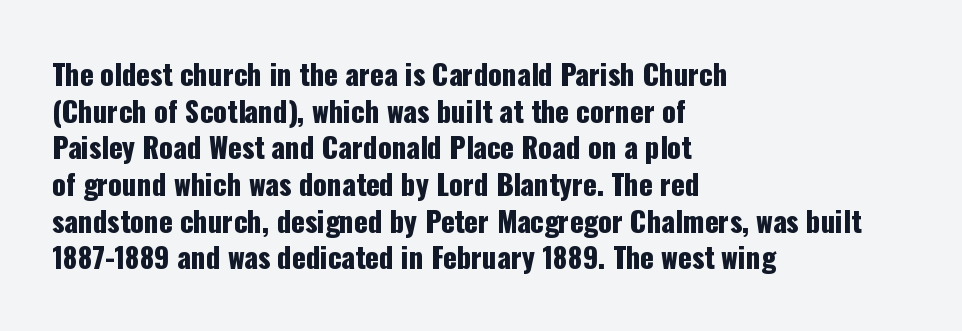
The image shows 28 px condensed sans-serif type, upright; set left-aligned, normal line spacing (1.31x), normal letter spacing, not underlined; low stroke contrast and a medium x-height.
